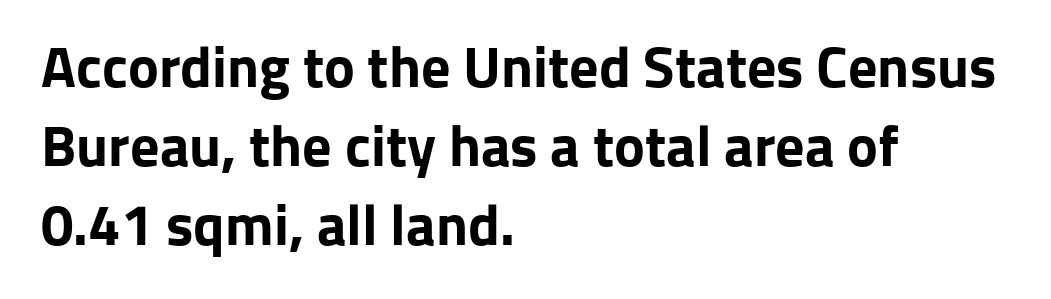
{"serif": "no", "italic": "no", "bold": "yes", "weight": "bold", "width": "normal", "stroke_contrast": "low", "x_height": "medium", "monospaced": "no", "underline": "no", "align": "left", "line_spacing": "normal", "line_spacing_ratio": 1.36, "letter_spacing": "normal", "letter_spacing_em": 0.0, "glyph_px": 58}
